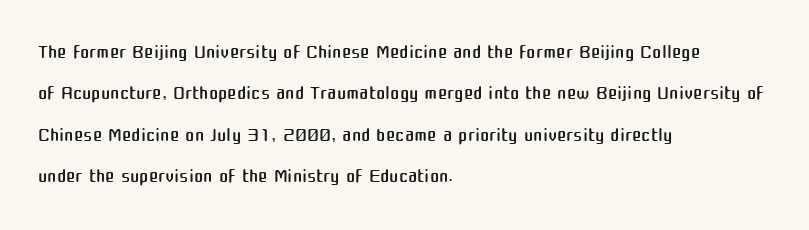
Unlike a traditional serif, this face leaves its strokes unadorned. The passage shown has conventional tracking throughout. Descenders are the only things crossing below the line. The lettering stays uniformly vertical, giving the passage a roman look. Summary of weight: not heavy and not bold. The paragraph shown leans on its left margin.
